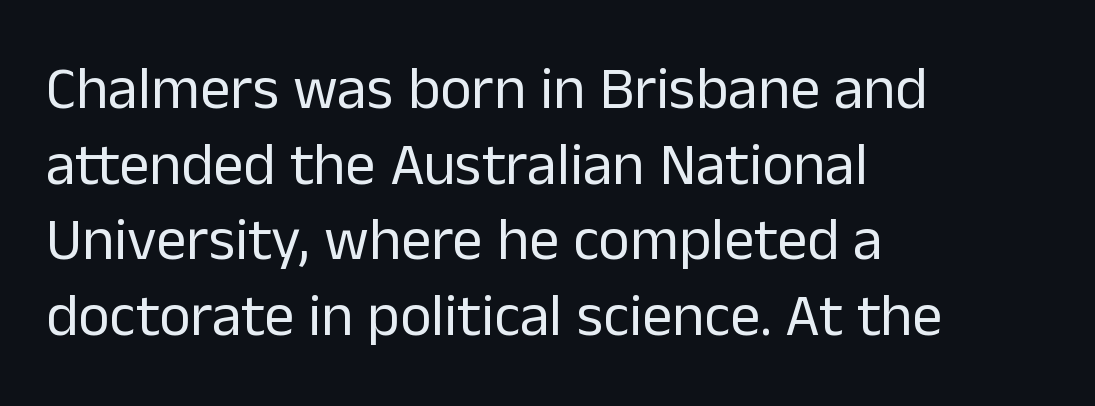
The image shows 60 px regular-weight sans-serif type, upright; set left-aligned, normal line spacing (1.26x), normal letter spacing, not underlined; low stroke contrast and a medium x-height.
